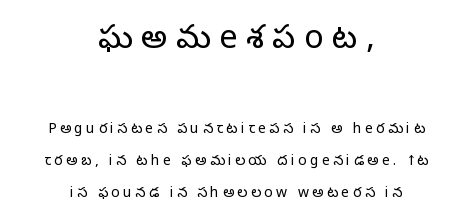
Q: Is the text bold? A: No.
Q: Is the text italic (slanted)? A: No, it is upright.
Q: Is the typeface a serif or a sans-serif typeface? A: Sans-serif.
Q: Is the text underlined? A: No.
Q: How is the paragraph aligned? A: Centered.
Q: Is the spacing between letters normal or unusually wide? A: Unusually wide.
Q: Is the spacing between lines tight, normal or loose? A: Loose.
Q: Which block of text is set in a larger size, the first (top) or the second (bottom)? A: The first (top) one.
Q: Width (condensed, normal, or wide)? A: Normal.
Q: Stroke contrast? A: Low.
Q: x-height? A: Medium.
Q: Monospaced? A: No.
